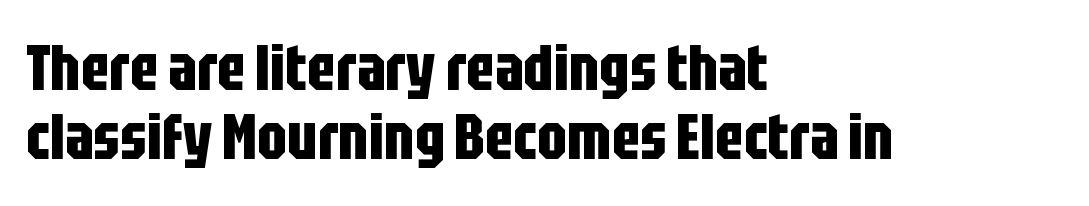
{"serif": "no", "italic": "no", "bold": "yes", "weight": "bold", "width": "condensed", "stroke_contrast": "low", "x_height": "large", "monospaced": "no", "underline": "no", "align": "left", "line_spacing": "tight", "line_spacing_ratio": 1.08, "letter_spacing": "normal", "letter_spacing_em": 0.0, "glyph_px": 64}
